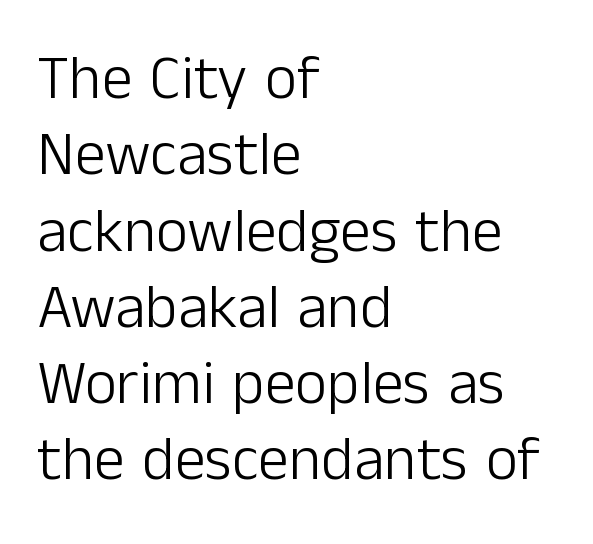
Q: Is the text bold? A: No.
Q: Is the text italic (slanted)? A: No, it is upright.
Q: Is the typeface a serif or a sans-serif typeface? A: Sans-serif.
Q: Is the text underlined? A: No.
Q: How is the paragraph aligned? A: Left-aligned.
Q: Is the spacing between letters normal or unusually wide? A: Normal.
Q: Width (condensed, normal, or wide)? A: Normal.
Q: Stroke contrast? A: Low.
Q: x-height? A: Medium.
Q: Monospaced? A: No.
